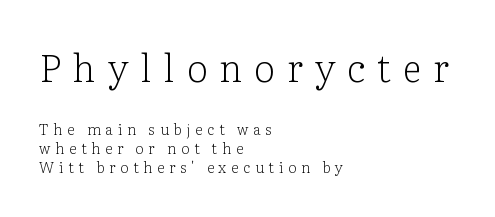
{"serif": "yes", "italic": "no", "bold": "no", "weight": "light", "width": "normal", "stroke_contrast": "low", "x_height": "medium", "monospaced": "no", "underline": "no", "align": "left", "line_spacing": "normal", "line_spacing_ratio": 1.28, "letter_spacing": "wide", "letter_spacing_em": 0.31, "larger_block": "first", "size_ratio": 2.53, "glyph_px": 38}
